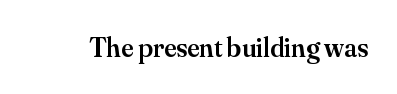
The image shows 28 px semibold serif type, upright; set normal letter spacing, not underlined; medium stroke contrast and a small x-height.
